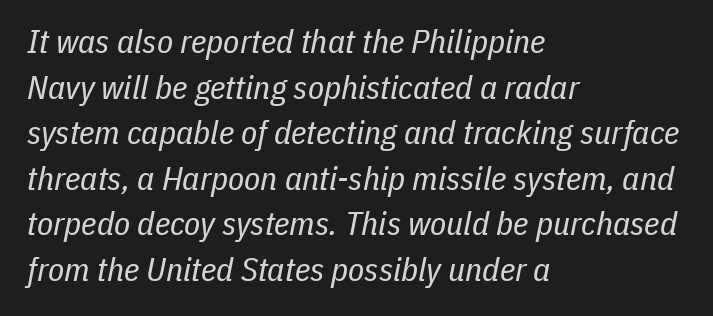
This sample has the flowing, uneven cadence of proportional lettering. These lines are set flush left with a ragged right edge. Caption: standard tracking, unaltered. The strip under each line holds only bare page. Successive baselines arrive at the customary interval.
